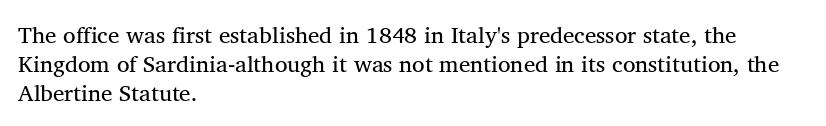
{"bold": "no", "underline": "no", "align": "left", "line_spacing": "normal", "line_spacing_ratio": 1.27, "letter_spacing": "normal", "letter_spacing_em": 0.0, "glyph_px": 23}
